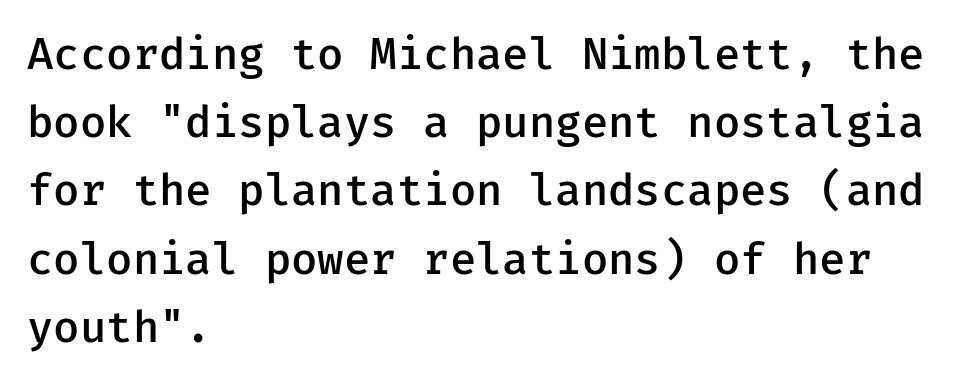
Q: Is the text bold? A: Semi-bold.
Q: Is the text italic (slanted)? A: No, it is upright.
Q: Is the typeface a serif or a sans-serif typeface? A: Sans-serif.
Q: Is the text underlined? A: No.
Q: How is the paragraph aligned? A: Left-aligned.
Q: Is the spacing between letters normal or unusually wide? A: Normal.
Q: Is the spacing between lines tight, normal or loose? A: Normal.
Q: Width (condensed, normal, or wide)? A: Normal.
Q: Stroke contrast? A: Low.
Q: x-height? A: Medium.
